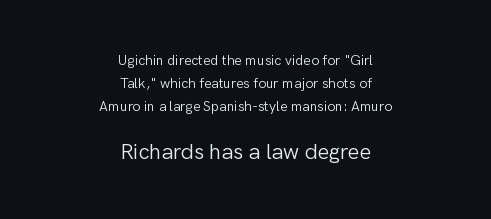
Bare-footed words on every line. The rendering positions every line midway between the sides. The axis of the letterforms is exactly vertical. Think standard paragraph weight, or any step lighter than that. The designer left line spacing at the default. Larger block? The one below; the one above is distinctly smaller.
